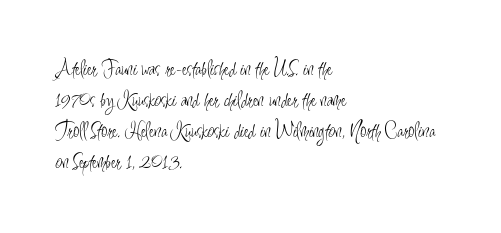
The image shows 22 px text type; set left-aligned, normal line spacing (1.41x), normal letter spacing, not underlined.
